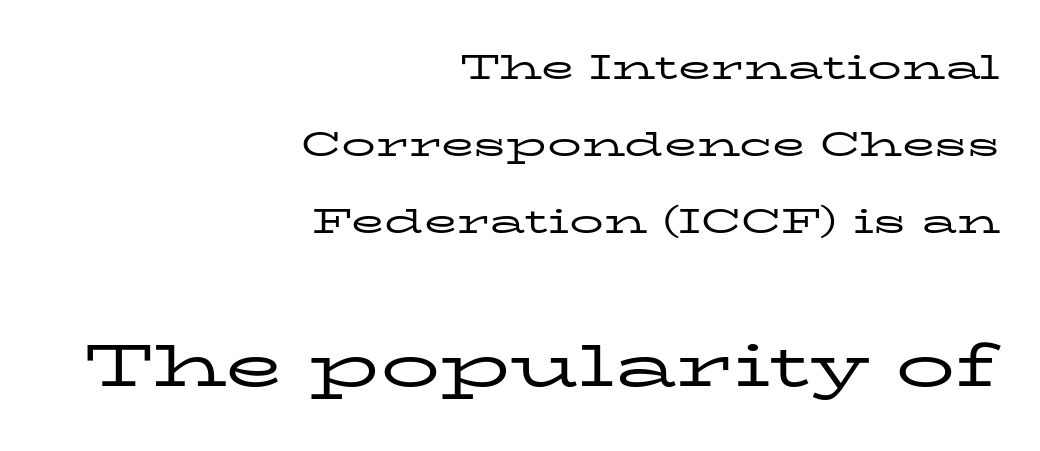
The image shows 59 px regular-weight, wide serif type, upright; set right-aligned, loose line spacing (2.27x), normal letter spacing, not underlined; the second (bottom) block is 1.74x larger; low stroke contrast and a medium x-height.
